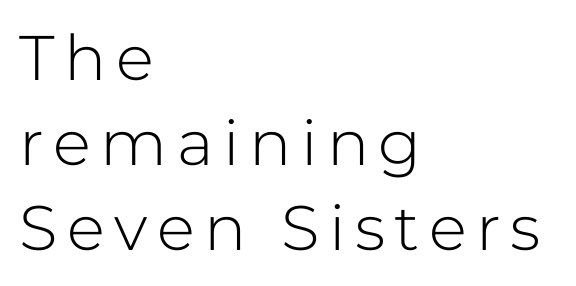
{"serif": "no", "italic": "no", "bold": "no", "weight": "light", "width": "normal", "stroke_contrast": "low", "x_height": "medium", "monospaced": "no", "underline": "no", "align": "left", "line_spacing": "normal", "line_spacing_ratio": 1.35, "glyph_px": 63}
